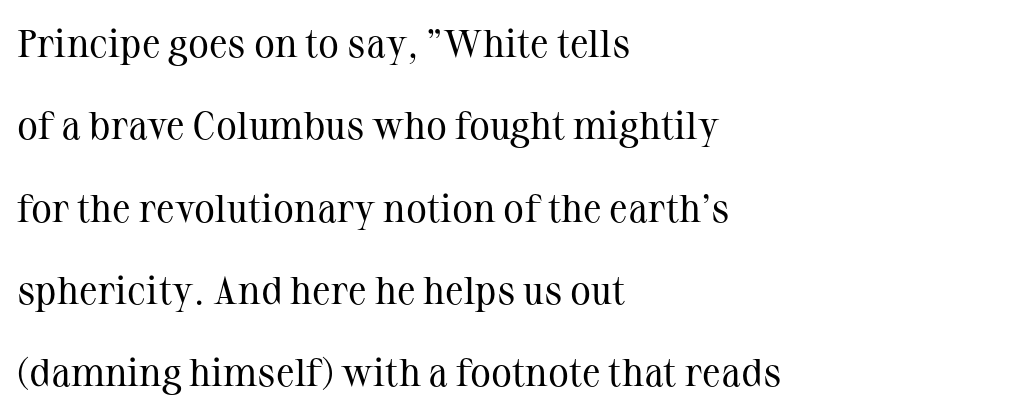
Q: Is the text bold? A: No.
Q: Is the text italic (slanted)? A: No, it is upright.
Q: Is the typeface a serif or a sans-serif typeface? A: Serif.
Q: Is the text underlined? A: No.
Q: How is the paragraph aligned? A: Left-aligned.
Q: Is the spacing between letters normal or unusually wide? A: Normal.
Q: Is the spacing between lines tight, normal or loose? A: Loose.
Q: Width (condensed, normal, or wide)? A: Normal.
Q: Stroke contrast? A: Medium.
Q: x-height? A: Medium.
Q: Monospaced? A: No.
